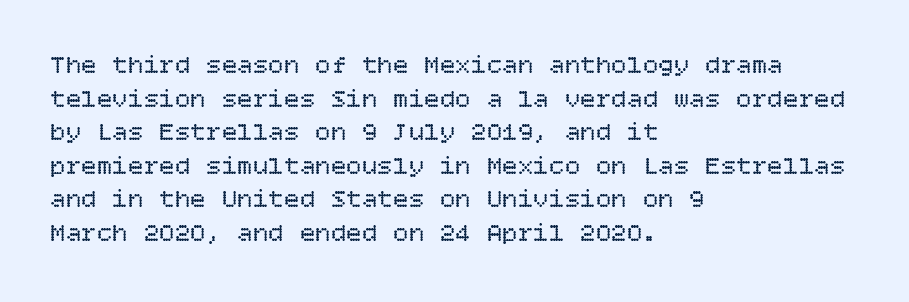
{"italic": "no", "bold": "no", "underline": "no", "align": "left", "line_spacing": "normal", "line_spacing_ratio": 1.29, "letter_spacing": "normal", "letter_spacing_em": 0.0, "glyph_px": 26}
